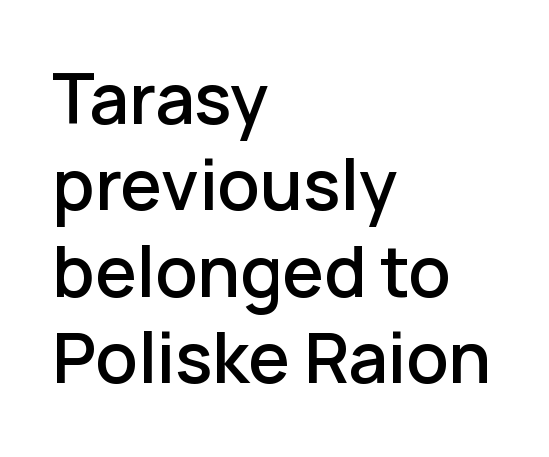
{"serif": "no", "italic": "no", "bold": "semi", "weight": "semibold", "width": "normal", "stroke_contrast": "low", "x_height": "medium", "monospaced": "no", "underline": "no", "align": "left", "line_spacing": "normal", "line_spacing_ratio": 1.29, "letter_spacing": "normal", "letter_spacing_em": 0.0, "glyph_px": 67}
